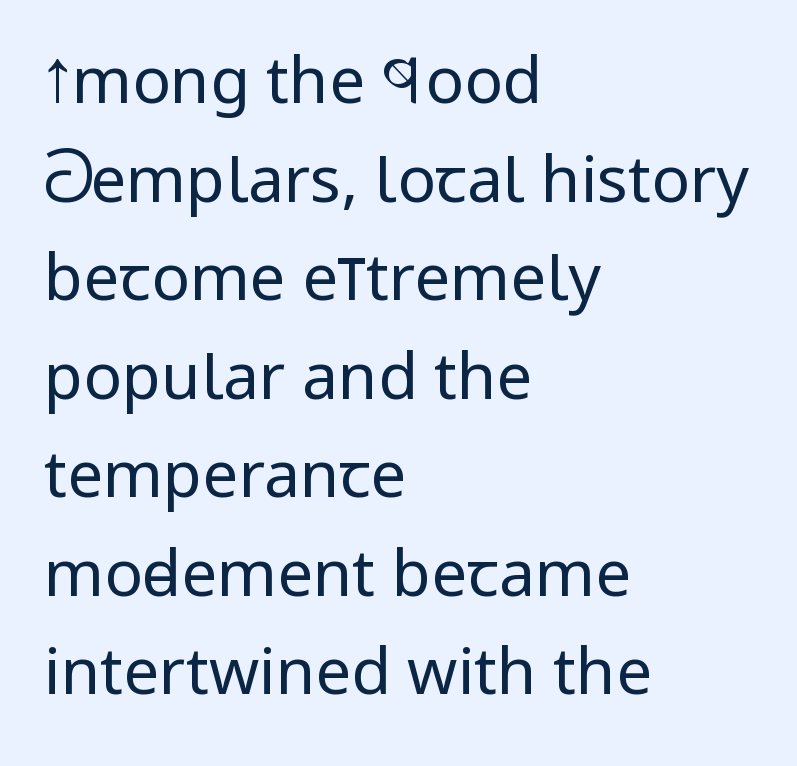
Q: Is the text bold? A: No.
Q: Is the text italic (slanted)? A: No, it is upright.
Q: Is the typeface a serif or a sans-serif typeface? A: Sans-serif.
Q: Is the text underlined? A: No.
Q: How is the paragraph aligned? A: Left-aligned.
Q: Is the spacing between letters normal or unusually wide? A: Normal.
Q: Is the spacing between lines tight, normal or loose? A: Normal.
Q: Width (condensed, normal, or wide)? A: Condensed.
Q: Stroke contrast? A: Low.
Q: x-height? A: Large.
Q: Monospaced? A: No.
